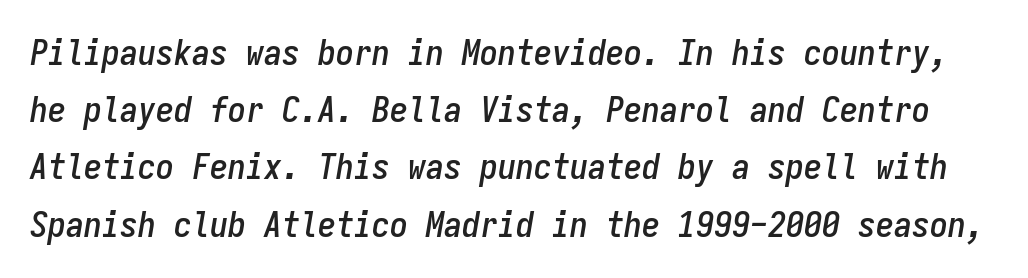
{"italic": "yes", "lean": "right", "slant_degrees": 9, "width": "condensed", "stroke_contrast": "low", "x_height": "medium", "monospaced": "yes", "underline": "no", "line_spacing": "normal", "line_spacing_ratio": 1.59, "letter_spacing": "normal", "letter_spacing_em": 0.0, "glyph_px": 36}
